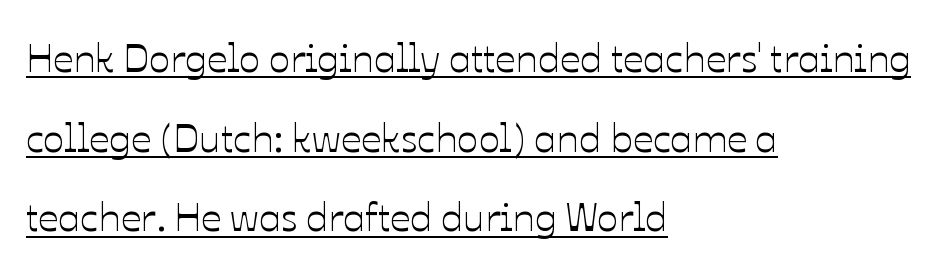
The image shows 40 px text type, upright; set left-aligned, loose line spacing (1.99x), normal letter spacing, underlined; low stroke contrast and a medium x-height.
